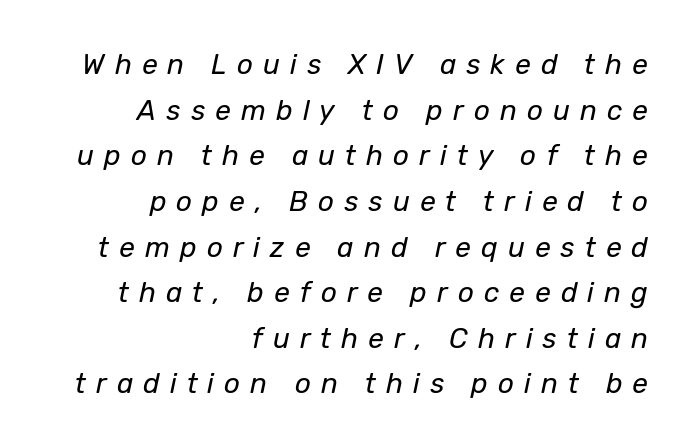
The image shows 28 px regular-weight type, italic (leaning right); set right-aligned, normal line spacing (1.63x), unusually wide letter spacing (+0.36 em), not underlined; low stroke contrast and a medium x-height.
